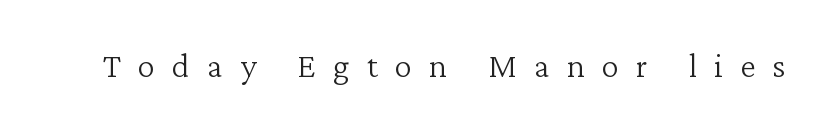
Font category for this specimen: serif. The face used here is proportionally spaced, like ordinary book or web type. It's the straight-up-and-down kind of type. The gap between lines stays unmarked.
